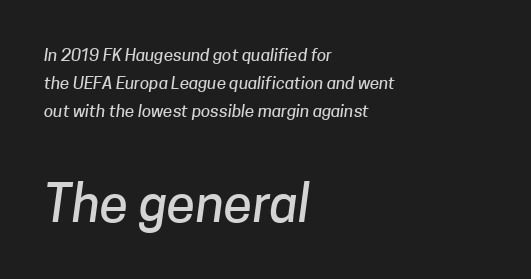
Q: Is the typeface a serif or a sans-serif typeface? A: Sans-serif.
Q: Is the text underlined? A: No.
Q: How is the paragraph aligned? A: Left-aligned.
Q: Is the spacing between letters normal or unusually wide? A: Normal.
Q: Is the spacing between lines tight, normal or loose? A: Normal.
Q: Which block of text is set in a larger size, the first (top) or the second (bottom)? A: The second (bottom) one.
Q: Width (condensed, normal, or wide)? A: Normal.
Q: Stroke contrast? A: Low.
Q: x-height? A: Medium.
Q: Monospaced? A: No.
